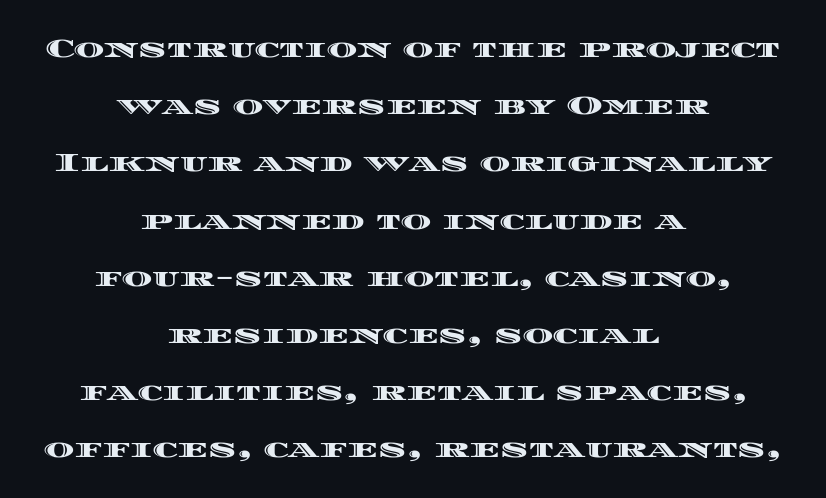
The image shows 26 px text type, upright; set centered, loose line spacing (2.2x), normal letter spacing, not underlined.
